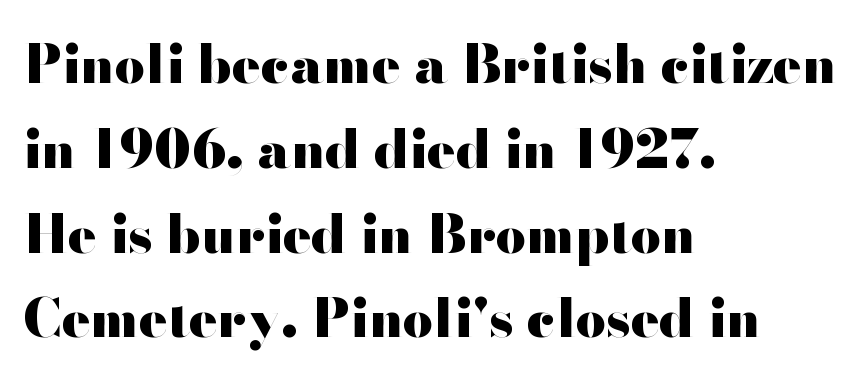
{"serif": "no", "italic": "no", "bold": "yes", "weight": "heavy", "width": "wide", "stroke_contrast": "high", "x_height": "small", "monospaced": "no", "underline": "no", "align": "left", "line_spacing": "normal", "line_spacing_ratio": 1.6, "letter_spacing": "normal", "letter_spacing_em": 0.0, "glyph_px": 53}
